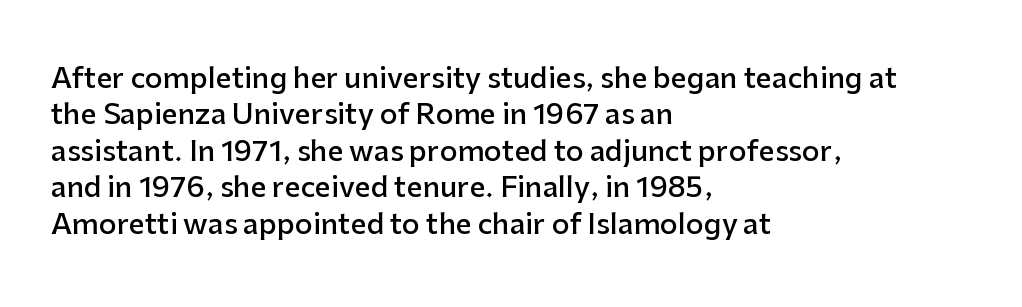
The image shows 28 px semibold sans-serif type, upright; set left-aligned, normal line spacing (1.3x), normal letter spacing, not underlined; low stroke contrast and a medium x-height.
